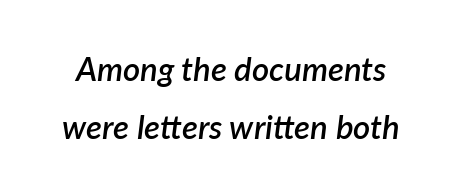
The type is set solid horizontally, with unmodified tracking. Underlining? Definitely not there. The passage shown is typed in a proportional face where columns would drift. Every letter is mildly thick-stroked: semibold rather than bold.
